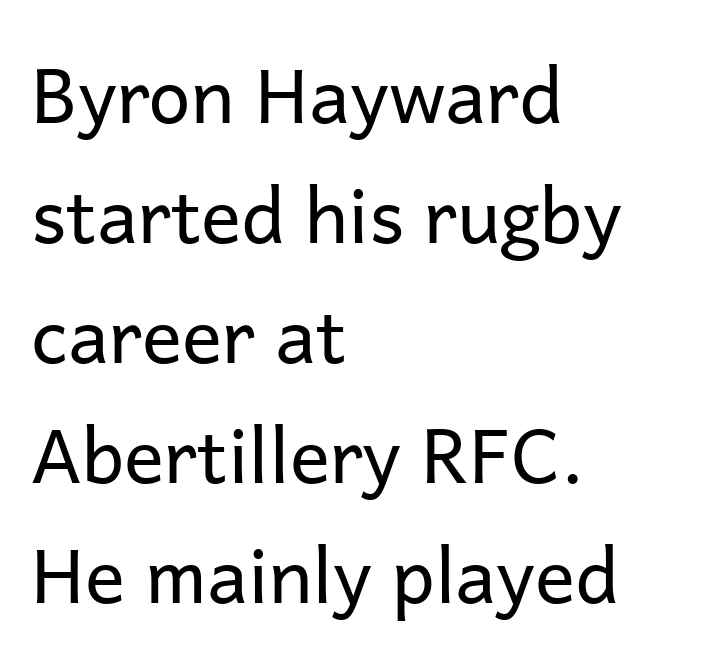
The baseline area is clear. The passage shown stacks its lines at a standard gap. The letters stand straight up with perfectly vertical stems. The face looks like a standard text weight, possibly lighter.
